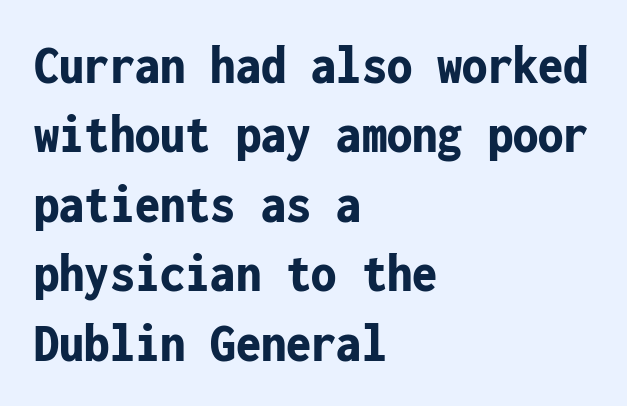
Each word holds together tightly as a unit, with standard inter-letter gaps. The type sits square on the baseline with zero lean. The baseline area is clear. The letters march in equal steps, a hallmark of fixed-pitch type. These words are printed bold, with thick strokes throughout. The paragraph has a hard left edge and a soft right edge.
